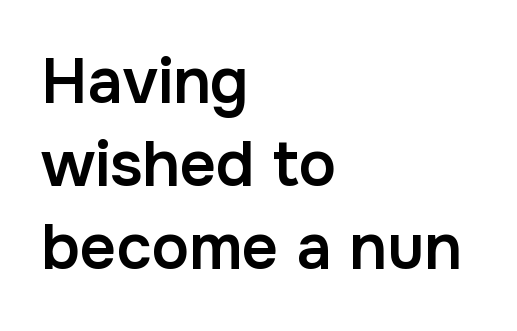
{"serif": "no", "italic": "no", "bold": "semi", "weight": "semibold", "width": "normal", "stroke_contrast": "low", "x_height": "medium", "monospaced": "no", "underline": "no", "align": "left", "line_spacing": "normal", "line_spacing_ratio": 1.32, "letter_spacing": "normal", "letter_spacing_em": 0.0, "glyph_px": 63}
